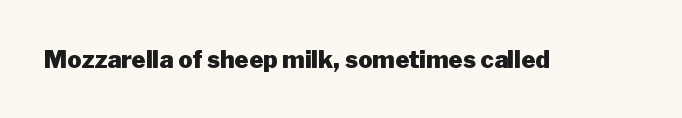
Q: Is the text bold? A: Yes.
Q: Is the text italic (slanted)? A: No, it is upright.
Q: Is the text underlined? A: No.
Q: Is the spacing between letters normal or unusually wide? A: Normal.
